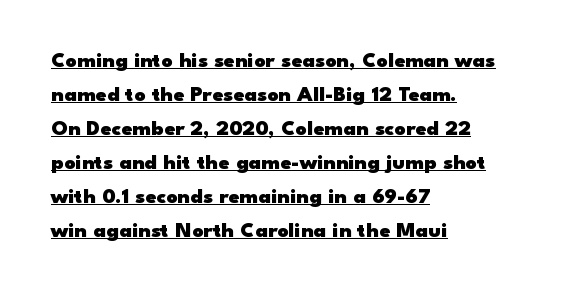
Leading matches the norm, producing a regular column. Each line of the rendering has a horizontal stroke beneath the glyphs. The tracking reads as untouched default to a designer's eye. A full-strength bold gives these letters their thick strokes. These lines were composed using upright roman letters. The paragraph has a hard left edge and a soft right edge.
